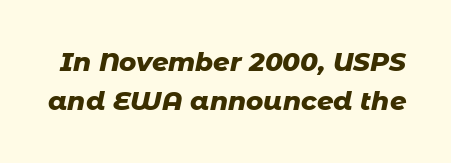
A typesetter would mark this as italic. Look at the tracking — it's just the regular setting, nothing added. Underlining? Definitely not there. Whoever set this chose a conventional vertical rhythm.
